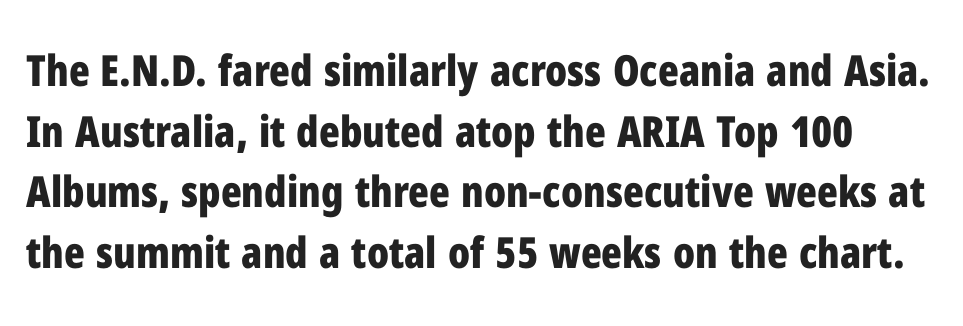
Q: Is the text bold? A: Yes.
Q: Is the text italic (slanted)? A: No, it is upright.
Q: Is the typeface a serif or a sans-serif typeface? A: Sans-serif.
Q: Is the text underlined? A: No.
Q: Is the spacing between letters normal or unusually wide? A: Normal.
Q: Is the spacing between lines tight, normal or loose? A: Normal.
Q: Width (condensed, normal, or wide)? A: Condensed.
Q: Stroke contrast? A: Low.
Q: x-height? A: Medium.
Q: Monospaced? A: No.
